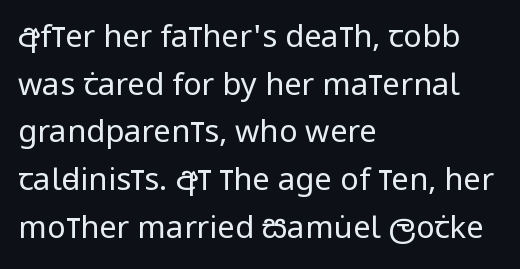
{"serif": "no", "italic": "no", "bold": "no", "weight": "regular", "width": "condensed", "stroke_contrast": "low", "x_height": "large", "monospaced": "no", "underline": "no", "align": "left", "line_spacing": "normal", "line_spacing_ratio": 1.54, "letter_spacing": "normal", "letter_spacing_em": 0.0, "glyph_px": 31}
